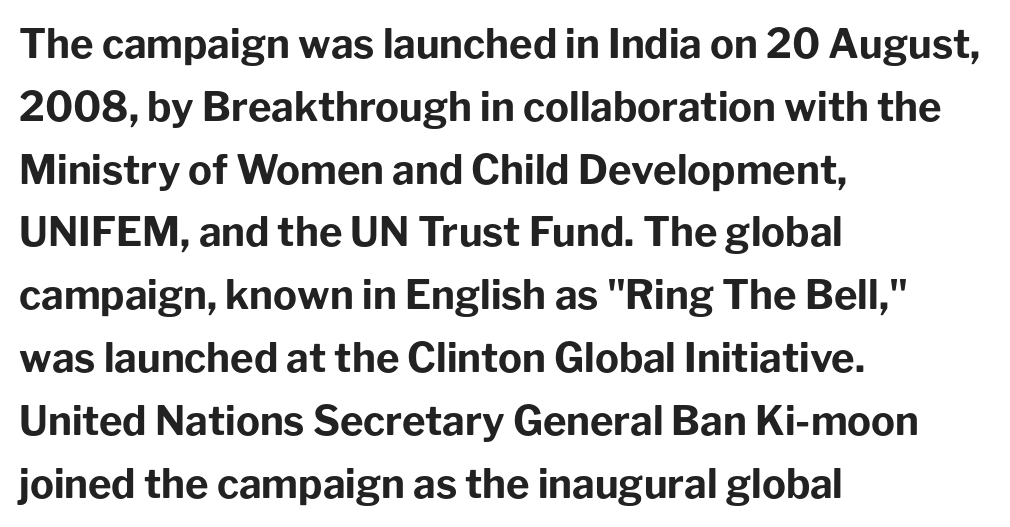
{"serif": "no", "italic": "no", "bold": "yes", "weight": "bold", "width": "normal", "stroke_contrast": "low", "x_height": "medium", "monospaced": "no", "underline": "no", "align": "left", "line_spacing": "normal", "line_spacing_ratio": 1.57, "letter_spacing": "normal", "letter_spacing_em": 0.0, "glyph_px": 40}
